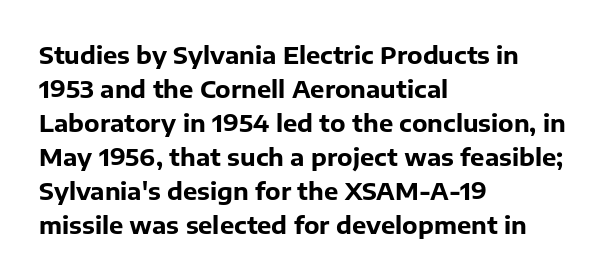
The passage shown stacks its lines at a standard gap. These lines keep a tight, regular rhythm from letter to letter. Descenders hang freely into open space. The sample has been set heavy, in full bold. Leftover space on each line is placed entirely after the last word. Nope, not italic — everything's standing straight.
